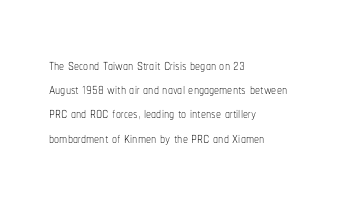
{"italic": "no", "bold": "no", "underline": "no", "align": "left", "line_spacing_ratio": 1.21, "letter_spacing": "normal", "letter_spacing_em": 0.0, "glyph_px": 20}
